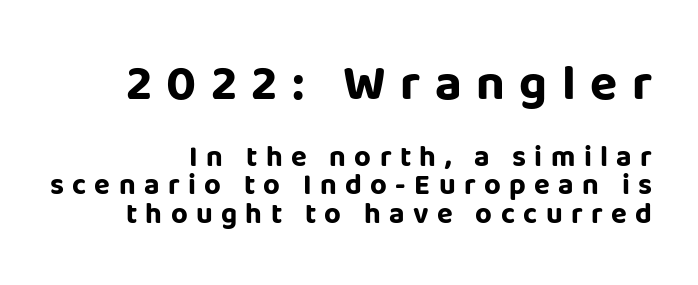
Q: Is the text bold? A: Yes.
Q: Is the text italic (slanted)? A: No, it is upright.
Q: Is the typeface a serif or a sans-serif typeface? A: Sans-serif.
Q: Is the text underlined? A: No.
Q: How is the paragraph aligned? A: Right-aligned.
Q: Is the spacing between letters normal or unusually wide? A: Unusually wide.
Q: Is the spacing between lines tight, normal or loose? A: Tight.
Q: Which block of text is set in a larger size, the first (top) or the second (bottom)? A: The first (top) one.
Q: Width (condensed, normal, or wide)? A: Normal.
Q: Stroke contrast? A: Low.
Q: x-height? A: Large.
Q: Monospaced? A: No.
